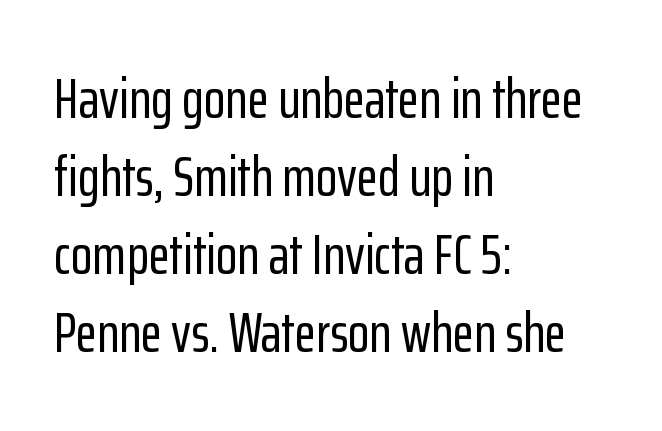
The image shows 56 px condensed sans-serif type, upright; set left-aligned, normal line spacing (1.39x), normal letter spacing, not underlined; low stroke contrast and a medium x-height.
